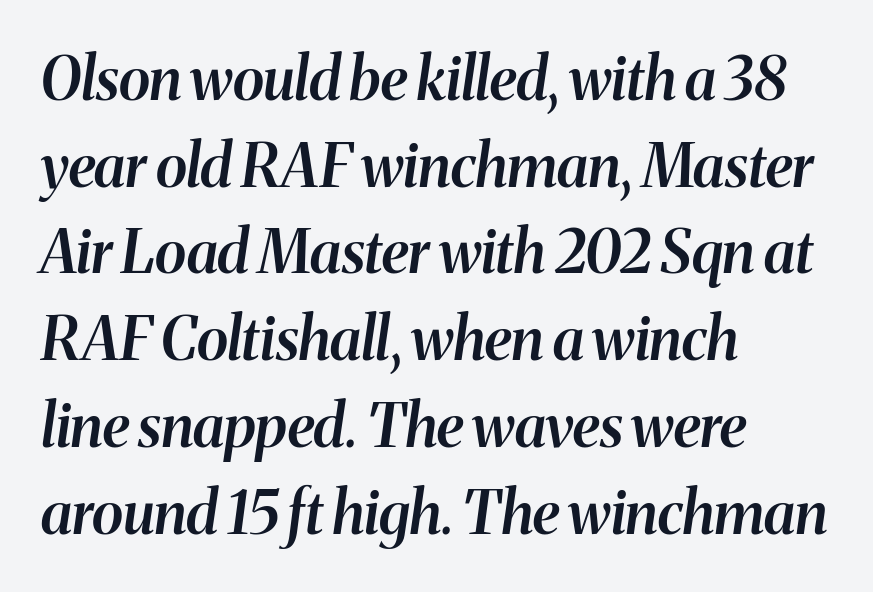
Caption: semibold face, moderately heavy strokes. Lines of text with bare space underneath. What's the leading like? Ordinary, nothing unusual. The passage shown is typed in a proportional face where columns would drift. Which margin do the lines hug? The left one — the right edge is uneven.
